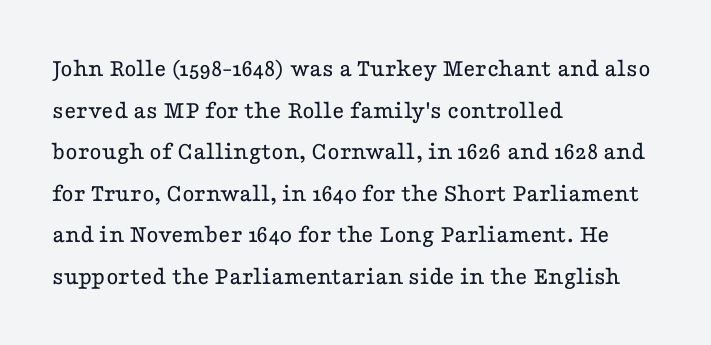
Rule under the text: the space is simply empty. One-word summary of the alignment: left. Stroke thickness stays within the range of a standard reading face or lighter. Rows of type keep a routine distance in the vertical direction. Ascenders rise straight up at ninety degrees. The tracking reads as untouched default to a designer's eye.
